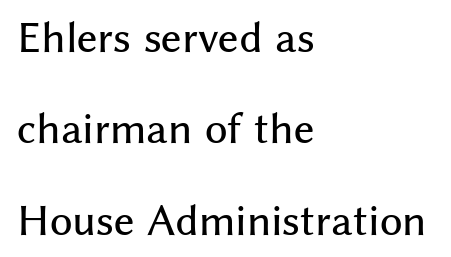
{"serif": "no", "italic": "no", "width": "normal", "stroke_contrast": "medium", "x_height": "medium", "monospaced": "no", "underline": "no", "align": "left", "line_spacing": "loose", "line_spacing_ratio": 2.34, "letter_spacing": "normal", "letter_spacing_em": 0.0, "glyph_px": 39}
